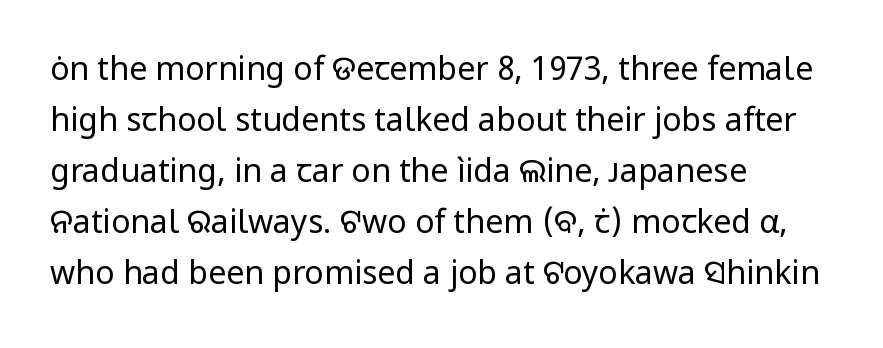
Q: Is the text bold? A: No.
Q: Is the text italic (slanted)? A: No, it is upright.
Q: Is the typeface a serif or a sans-serif typeface? A: Sans-serif.
Q: Is the text underlined? A: No.
Q: How is the paragraph aligned? A: Left-aligned.
Q: Is the spacing between letters normal or unusually wide? A: Normal.
Q: Is the spacing between lines tight, normal or loose? A: Normal.
Q: Width (condensed, normal, or wide)? A: Normal.
Q: Stroke contrast? A: Low.
Q: x-height? A: Medium.
Q: Monospaced? A: No.
